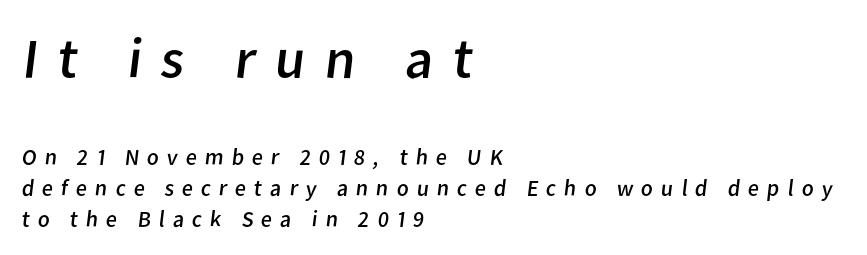
The image shows 57 px regular-weight sans-serif type; set left-aligned, normal line spacing (1.33x), unusually wide letter spacing (+0.34 em), not underlined; the first (top) block is 2.48x larger; low stroke contrast and a medium x-height.
